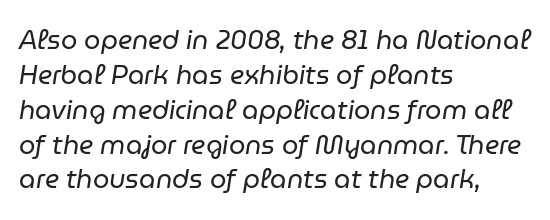
Q: Is the text bold? A: No.
Q: Is the text italic (slanted)? A: Yes, it leans right by about 9 degrees.
Q: Is the text underlined? A: No.
Q: How is the paragraph aligned? A: Left-aligned.
Q: Is the spacing between letters normal or unusually wide? A: Normal.
Q: Is the spacing between lines tight, normal or loose? A: Normal.
